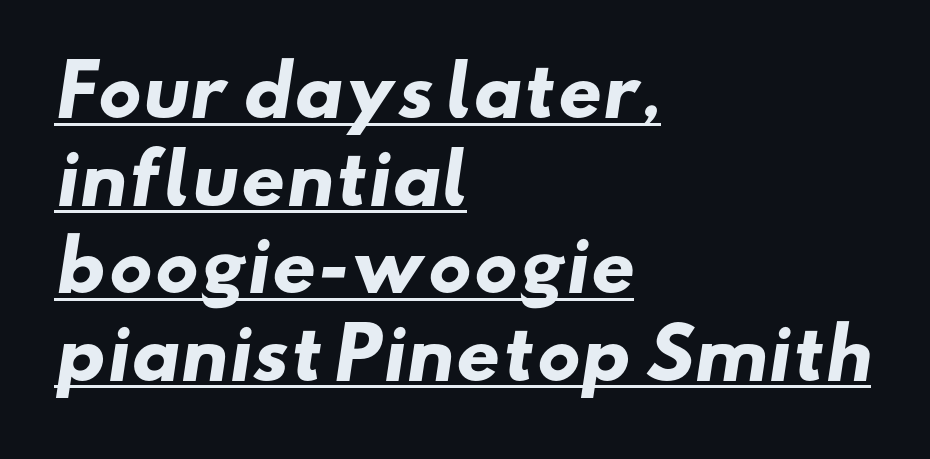
The leading is moderate, giving the passage an even texture. Descenders here cross a horizontal rule under the line. A student would call this left alignment; a typographer would say flush left, rag right. Emphasis by weight is at full strength: bold. Letterform terminals end flat and unadorned throughout the passage.
